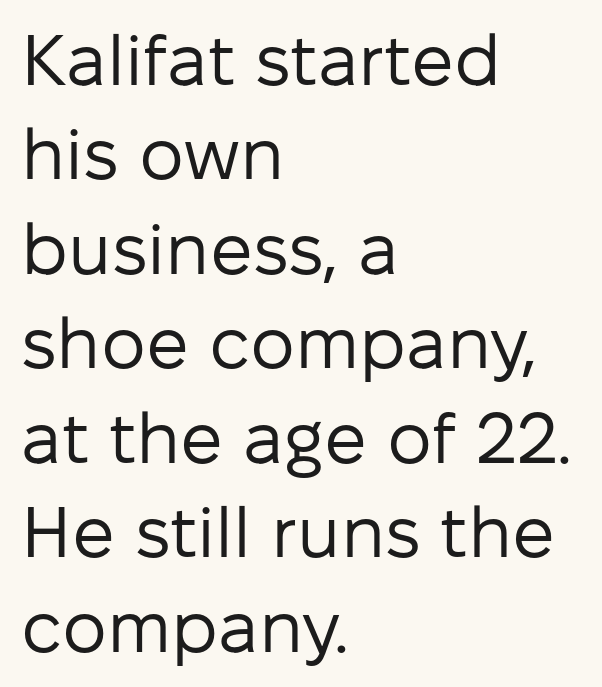
The image shows 71 px regular-weight sans-serif type, upright; set left-aligned, normal line spacing (1.33x), normal letter spacing, not underlined; low stroke contrast and a medium x-height.
